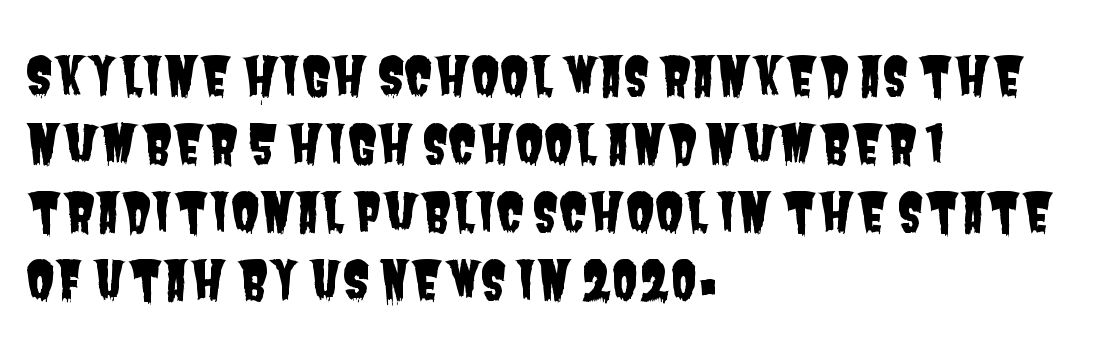
{"serif": "no", "width": "condensed", "stroke_contrast": "low", "x_height": "large", "monospaced": "no", "underline": "no", "align": "left", "line_spacing": "normal", "line_spacing_ratio": 1.28, "letter_spacing": "normal", "letter_spacing_em": 0.0, "glyph_px": 53}
